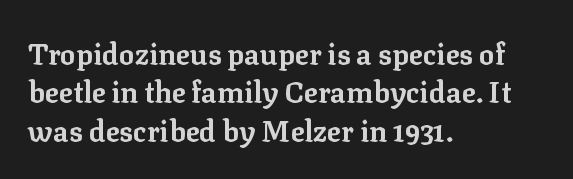
Q: Is the text bold? A: Yes.
Q: Is the text italic (slanted)? A: No, it is upright.
Q: Is the typeface a serif or a sans-serif typeface? A: Serif.
Q: Is the text underlined? A: No.
Q: How is the paragraph aligned? A: Left-aligned.
Q: Is the spacing between letters normal or unusually wide? A: Normal.
Q: Is the spacing between lines tight, normal or loose? A: Normal.
Q: Width (condensed, normal, or wide)? A: Normal.
Q: Stroke contrast? A: Low.
Q: x-height? A: Medium.
Q: Monospaced? A: No.
